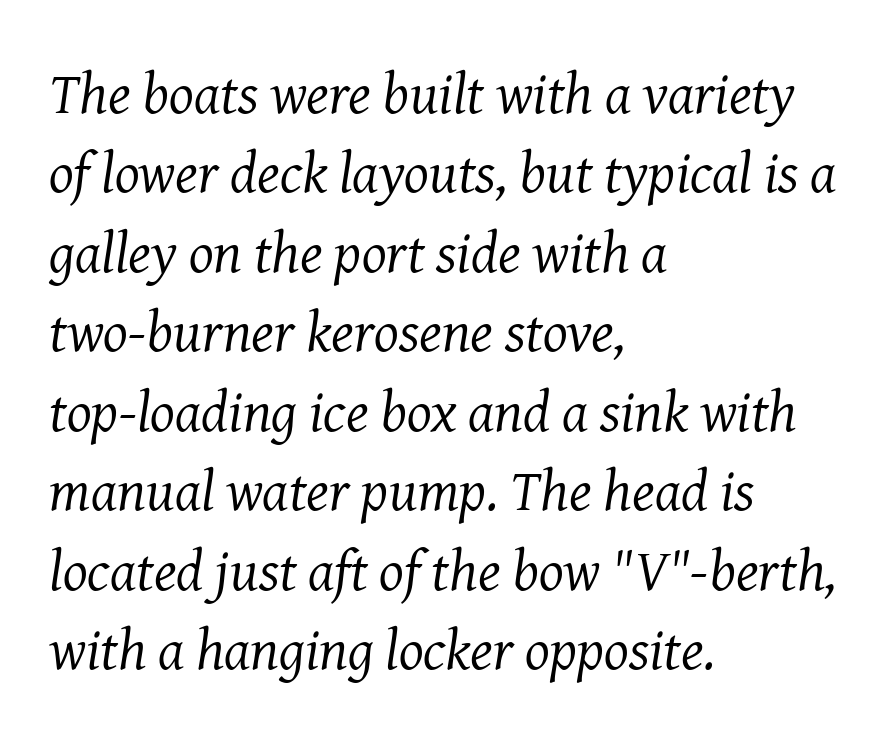
{"serif": "yes", "italic": "yes", "lean": "right", "slant_degrees": 8, "bold": "no", "weight": "regular", "width": "normal", "stroke_contrast": "medium", "x_height": "medium", "monospaced": "no", "underline": "no", "align": "left", "line_spacing": "normal", "line_spacing_ratio": 1.37, "letter_spacing": "normal", "letter_spacing_em": 0.0, "glyph_px": 58}
